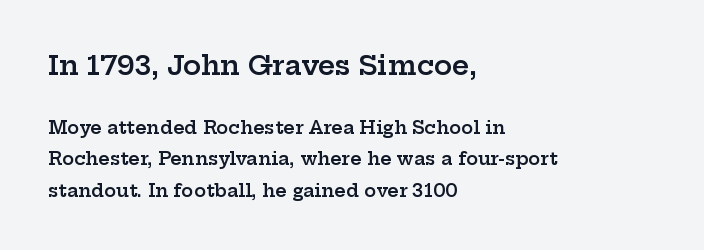
{"italic": "no", "bold": "semi", "underline": "no", "align": "left", "line_spacing_ratio": 1.73, "letter_spacing": "normal", "letter_spacing_em": 0.0, "larger_block": "first", "size_ratio": 1.5, "glyph_px": 27}
